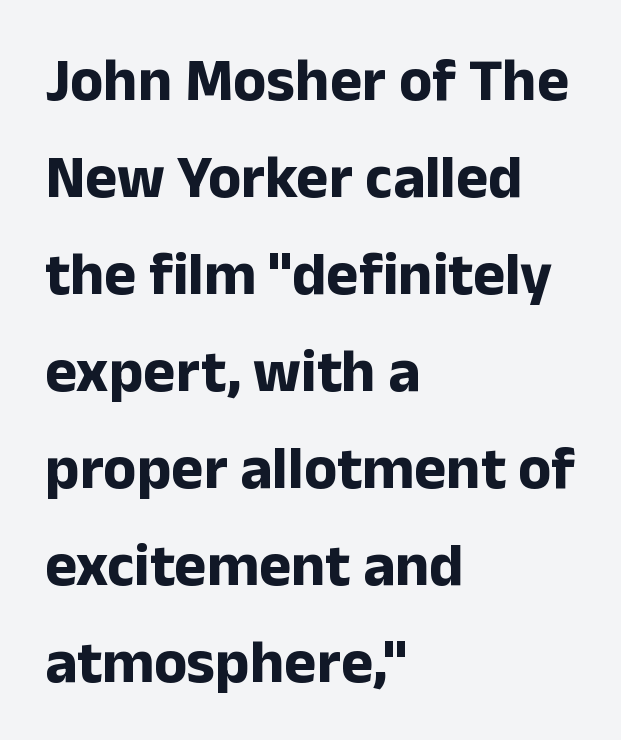
This sample has the flowing, uneven cadence of proportional lettering. Has an underline been added? It has not. Stroke terminals: plain, sans-serif. Inter-character spacing is left at the font's built-in metrics.
